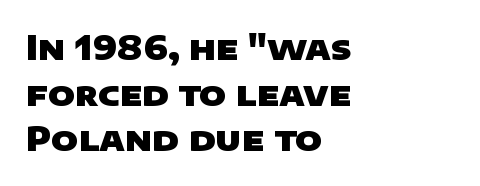
Q: Is the text bold? A: Yes.
Q: Is the typeface a serif or a sans-serif typeface? A: Sans-serif.
Q: Is the text underlined? A: No.
Q: How is the paragraph aligned? A: Left-aligned.
Q: Is the spacing between letters normal or unusually wide? A: Normal.
Q: Is the spacing between lines tight, normal or loose? A: Normal.
Q: Width (condensed, normal, or wide)? A: Wide.
Q: Stroke contrast? A: Low.
Q: x-height? A: Large.
Q: Monospaced? A: No.
